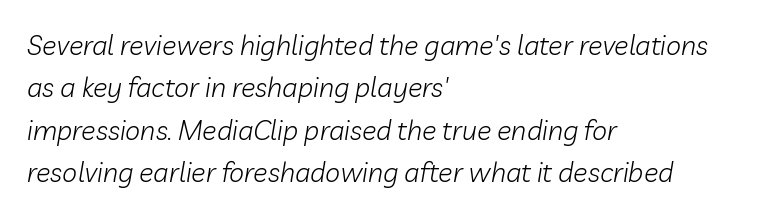
A light-to-regular cut is what we see here. All the whitespace from short lines collects on the right. How would I describe the line gaps? Plain and ordinary. In terms of posture, this sample is oblique. The letters sit at their default tracking, neither squeezed nor spread. Any mark beneath the type? The region is blank.
